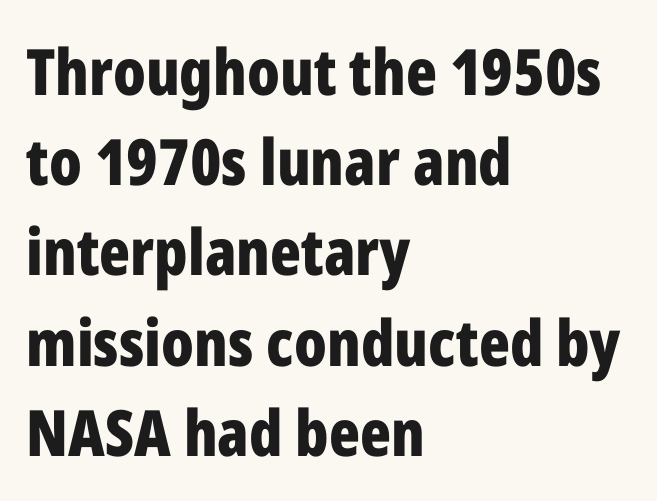
One glance says typical: line gaps are just what's usual. You could not count columns in this text — the font is proportionally spaced. Line beginnings align vertically; line endings do not. Nope, no serifs anywhere on these letters. Quick note: not italic, upright.
